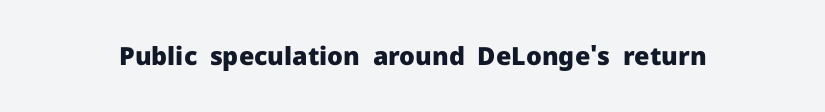
The image shows 25 px bold type, upright; set normal letter spacing, not underlined.
